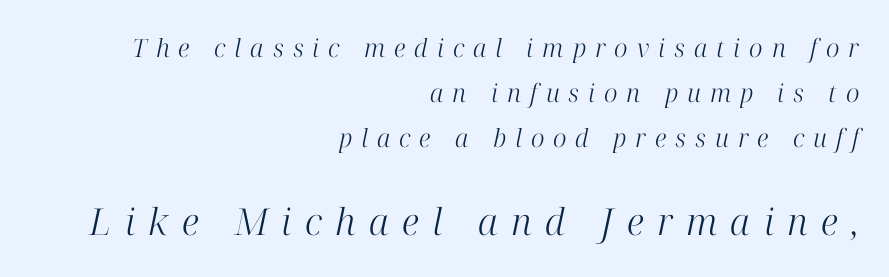
Q: Is the text bold? A: No.
Q: Is the text italic (slanted)? A: Yes, it leans right by about 12 degrees.
Q: Is the typeface a serif or a sans-serif typeface? A: Serif.
Q: Is the text underlined? A: No.
Q: How is the paragraph aligned? A: Right-aligned.
Q: Is the spacing between letters normal or unusually wide? A: Unusually wide.
Q: Which block of text is set in a larger size, the first (top) or the second (bottom)? A: The second (bottom) one.
Q: Width (condensed, normal, or wide)? A: Normal.
Q: Stroke contrast? A: High.
Q: x-height? A: Medium.
Q: Monospaced? A: No.
